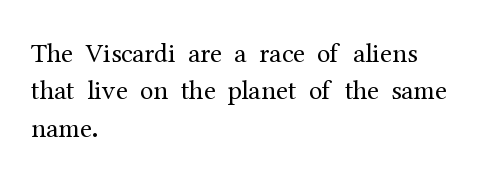
{"italic": "no", "bold": "no", "underline": "no", "align": "left", "line_spacing": "normal", "line_spacing_ratio": 1.38, "letter_spacing": "normal", "letter_spacing_em": 0.0, "glyph_px": 27}
